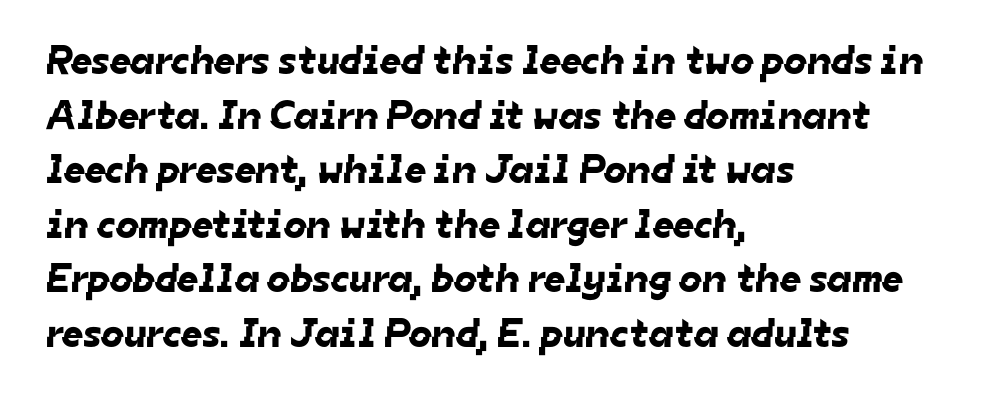
Is this a fixed-width face? No — the glyphs have proportional, varying widths. This is sans-serif lettering, the kind often seen on screens and signage. Clear beneath every line of the passage. Tracking value appears to be zero — textbook default spacing.
